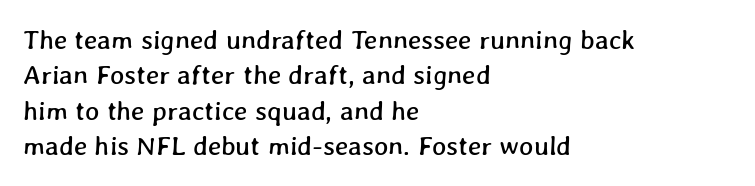
Q: Is the text underlined? A: No.
Q: How is the paragraph aligned? A: Left-aligned.
Q: Is the spacing between letters normal or unusually wide? A: Normal.
Q: Is the spacing between lines tight, normal or loose? A: Normal.
